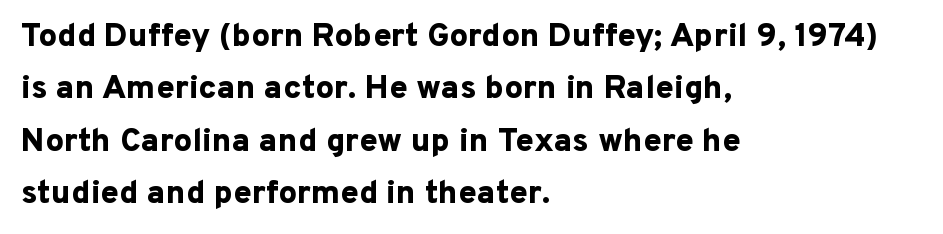
Q: Is the text bold? A: Yes.
Q: Is the text italic (slanted)? A: No, it is upright.
Q: Is the typeface a serif or a sans-serif typeface? A: Sans-serif.
Q: Is the text underlined? A: No.
Q: How is the paragraph aligned? A: Left-aligned.
Q: Is the spacing between letters normal or unusually wide? A: Normal.
Q: Is the spacing between lines tight, normal or loose? A: Normal.
Q: Width (condensed, normal, or wide)? A: Normal.
Q: Stroke contrast? A: Low.
Q: x-height? A: Medium.
Q: Monospaced? A: No.
